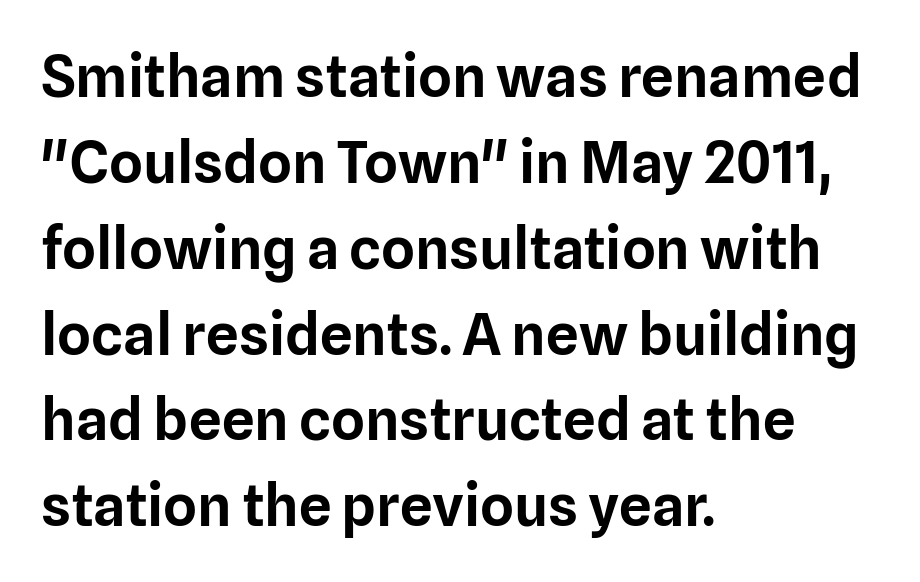
The image shows 58 px sans-serif type, upright; set left-aligned, normal line spacing (1.48x), normal letter spacing, not underlined; low stroke contrast and a medium x-height.
